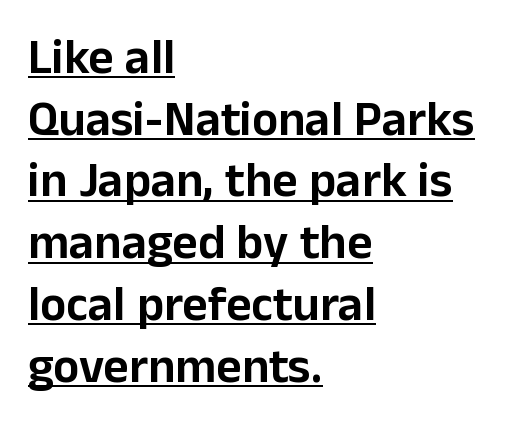
The image shows 49 px sans-serif type, upright; set left-aligned, normal line spacing (1.26x), normal letter spacing, underlined; low stroke contrast and a medium x-height.
